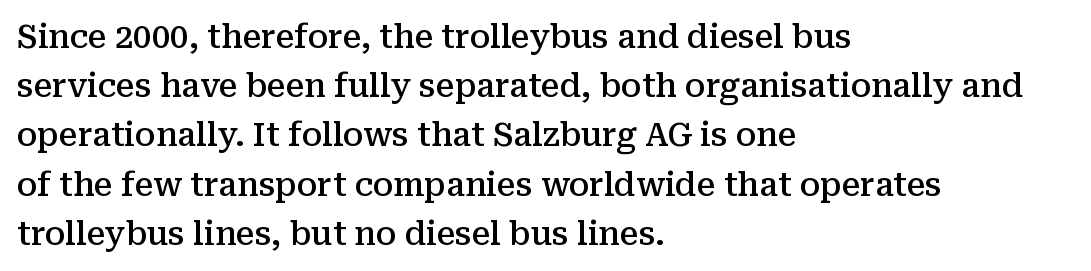
The image shows 33 px semibold serif type, upright; set left-aligned, normal line spacing (1.49x), normal letter spacing, not underlined; medium stroke contrast and a medium x-height.
